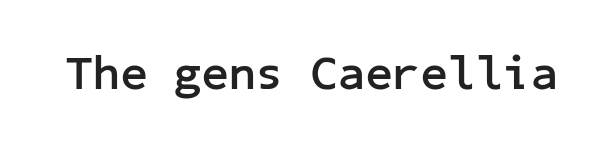
{"serif": "no", "italic": "no", "bold": "yes", "weight": "semibold", "width": "normal", "stroke_contrast": "low", "x_height": "medium", "underline": "no", "letter_spacing": "normal", "letter_spacing_em": 0.0, "glyph_px": 48}
